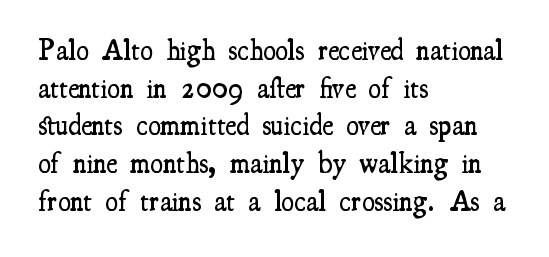
On the weight axis this lands at semibold, roughly 600. The lettering holds an erect, upright posture throughout. Lines of text with bare space underneath. A typesetter would call this proportional, since set widths differ per character. In CSS terms this would be text-align: left. This sample uses a serif face.
